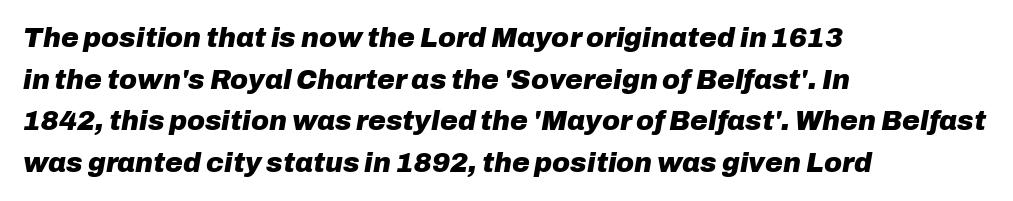
The image shows 27 px bold type, italic (leaning right); set left-aligned, normal line spacing (1.54x), normal letter spacing, not underlined.
